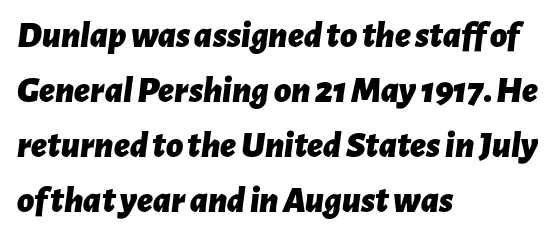
Weight: bold. An italicized treatment has been applied to the whole sample. Evenly set lines give the paragraph a standard silhouette. The rendering uses natural spacing where letterforms have individual widths. Words appear dense and cohesive because spacing is normal. Check under the words: just untouched page.
